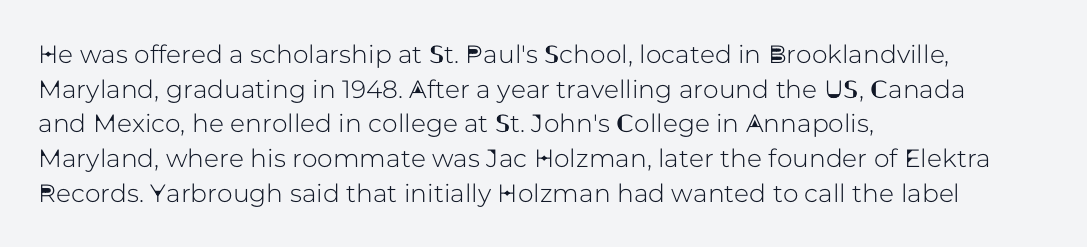
Q: Is the text italic (slanted)? A: No, it is upright.
Q: Is the text underlined? A: No.
Q: How is the paragraph aligned? A: Left-aligned.
Q: Is the spacing between letters normal or unusually wide? A: Normal.
Q: Is the spacing between lines tight, normal or loose? A: Normal.
